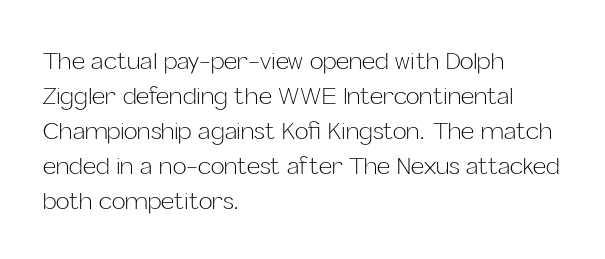
The image shows 23 px text type, upright; set left-aligned, normal line spacing (1.52x), normal letter spacing, not underlined.
